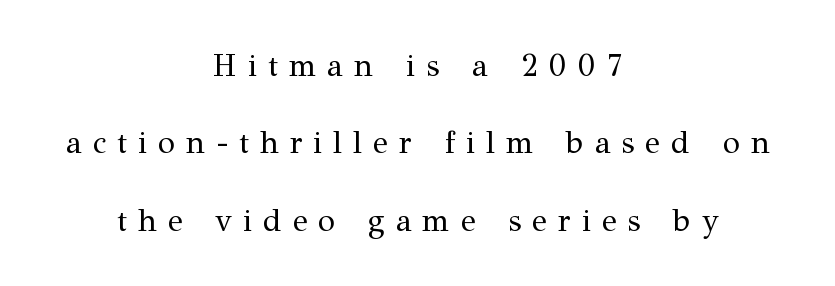
Regarding leading, the lines here are spaced well apart. The axis of the letterforms is exactly vertical. Do the characters align in a grid? No, the font is proportional. The tracking jumps out immediately: characters are airy and widely separated. Casual observation: everything's sitting right in the middle.
